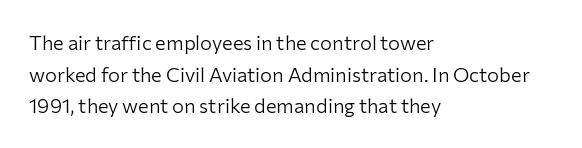
Q: Is the text bold? A: No.
Q: Is the text italic (slanted)? A: No, it is upright.
Q: Is the text underlined? A: No.
Q: How is the paragraph aligned? A: Left-aligned.
Q: Is the spacing between letters normal or unusually wide? A: Normal.
Q: Is the spacing between lines tight, normal or loose? A: Normal.
